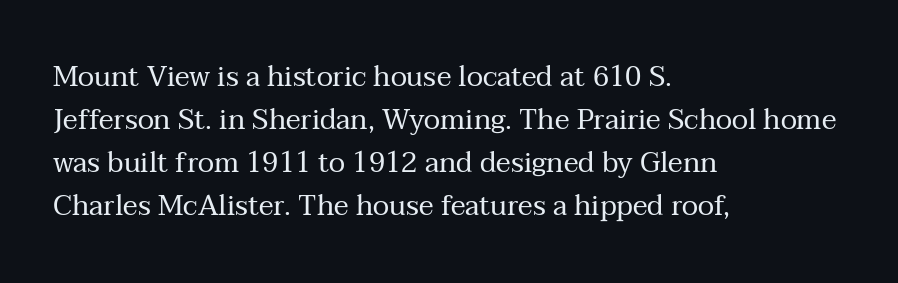
Q: Is the text bold? A: No.
Q: Is the text italic (slanted)? A: No, it is upright.
Q: Is the typeface a serif or a sans-serif typeface? A: Serif.
Q: Is the text underlined? A: No.
Q: How is the paragraph aligned? A: Left-aligned.
Q: Is the spacing between letters normal or unusually wide? A: Normal.
Q: Is the spacing between lines tight, normal or loose? A: Normal.
Q: Width (condensed, normal, or wide)? A: Normal.
Q: Stroke contrast? A: Medium.
Q: x-height? A: Medium.
Q: Monospaced? A: No.
